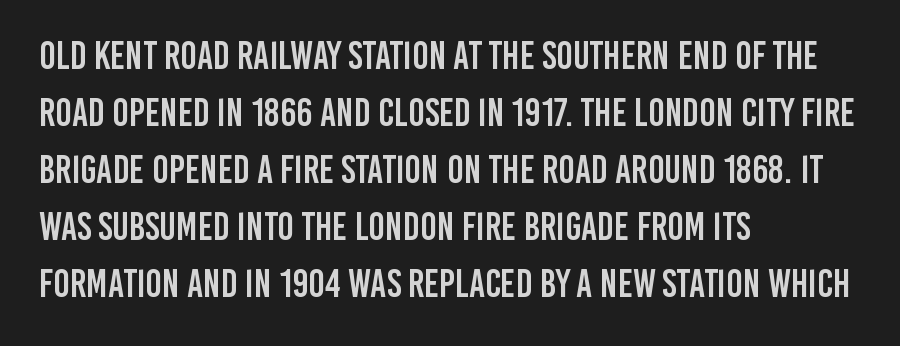
Posture: vertical. Notice how the passage keeps a crisp vertical edge on the left only. The typeface chosen for these lines omits serifs. No extra tracking has been applied to these lines. Glance below the letters and you will spot only blank space.
